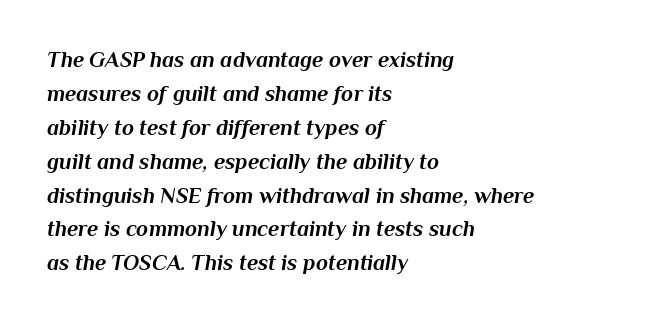
This is heavy type, rendered in bold. Whoever set this chose a conventional vertical rhythm. Type without underlining. The letterforms sit shoulder to shoulder at normal distance.
